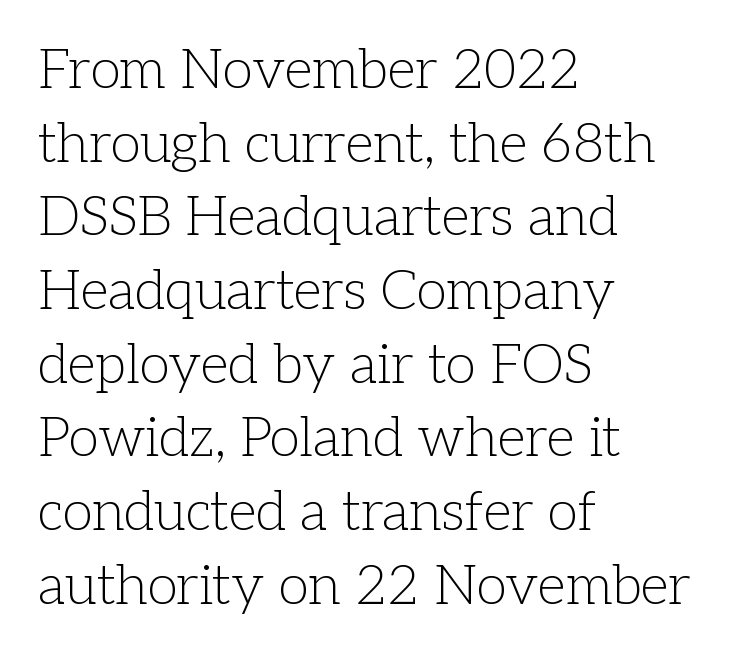
The image shows 55 px light serif type, upright; set left-aligned, normal line spacing (1.34x), normal letter spacing, not underlined; low stroke contrast and a medium x-height.
